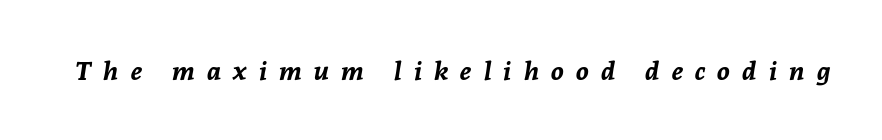
{"italic": "yes", "lean": "right", "slant_degrees": 8, "bold": "yes", "underline": "no", "letter_spacing": "wide", "letter_spacing_em": 0.47, "glyph_px": 26}
